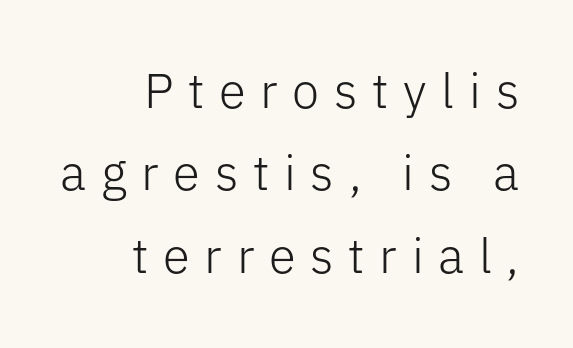
The letters carry no serifs — their stems end cleanly without finishing strokes. Compared with typical paragraphs, the rows here are spaced about the same. Someone cranked the tracking dial way up on this one. Quick note: underline off. The weight would be labelled regular, book, light, or lighter still. Quick note: not italic, upright.
